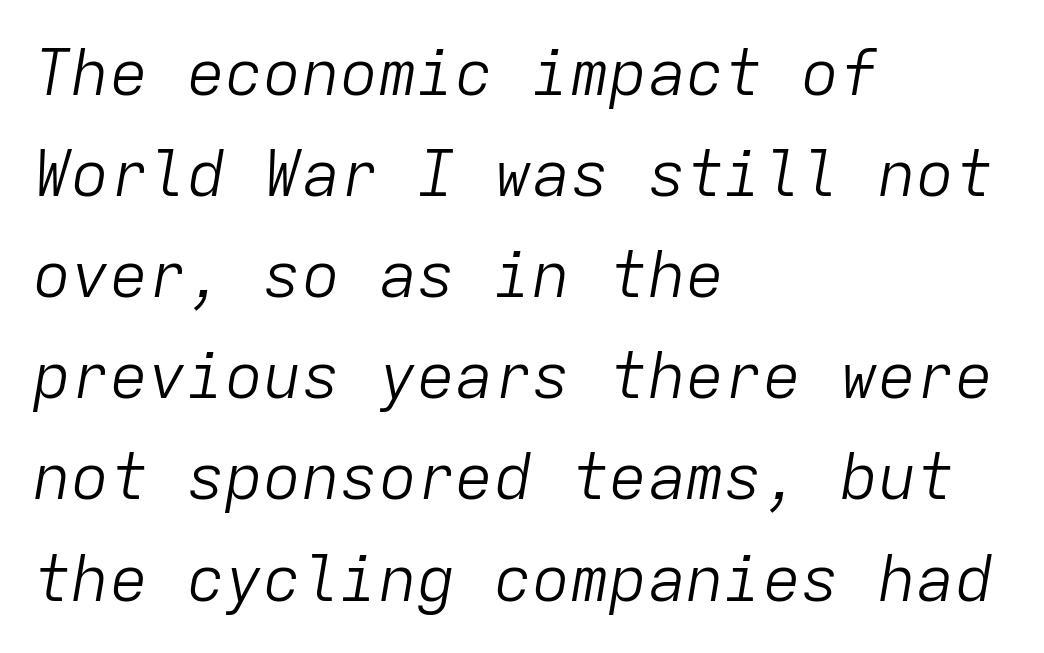
{"italic": "yes", "lean": "right", "slant_degrees": 9, "bold": "no", "weight": "light", "width": "normal", "stroke_contrast": "low", "x_height": "medium", "monospaced": "yes", "underline": "no", "align": "left", "line_spacing": "normal", "line_spacing_ratio": 1.58, "letter_spacing": "normal", "letter_spacing_em": 0.0, "glyph_px": 64}
